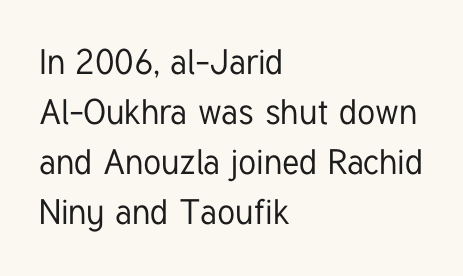
Q: Is the text italic (slanted)? A: No, it is upright.
Q: Is the typeface a serif or a sans-serif typeface? A: Sans-serif.
Q: Is the text underlined? A: No.
Q: How is the paragraph aligned? A: Left-aligned.
Q: Is the spacing between letters normal or unusually wide? A: Normal.
Q: Is the spacing between lines tight, normal or loose? A: Normal.
Q: Width (condensed, normal, or wide)? A: Condensed.
Q: Stroke contrast? A: Low.
Q: x-height? A: Medium.
Q: Monospaced? A: No.
